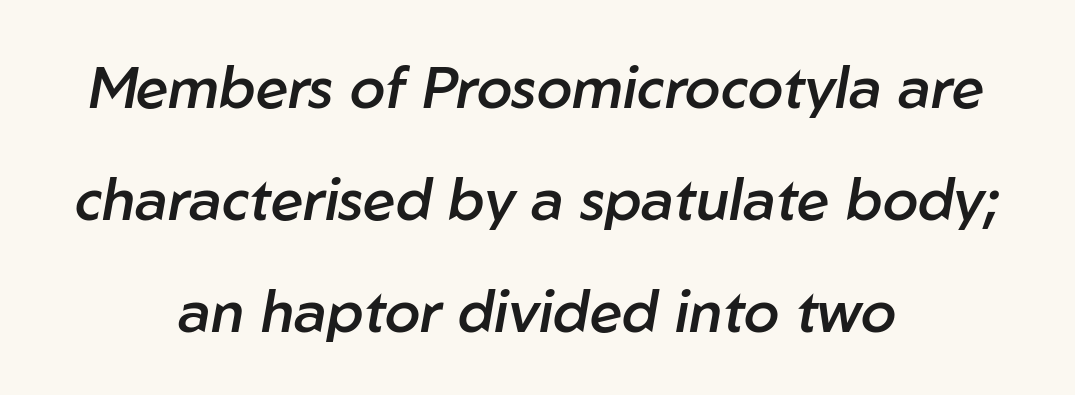
The image shows 58 px semibold type, italic (leaning right); set centered, loose line spacing (1.93x), normal letter spacing, not underlined; low stroke contrast and a medium x-height.
